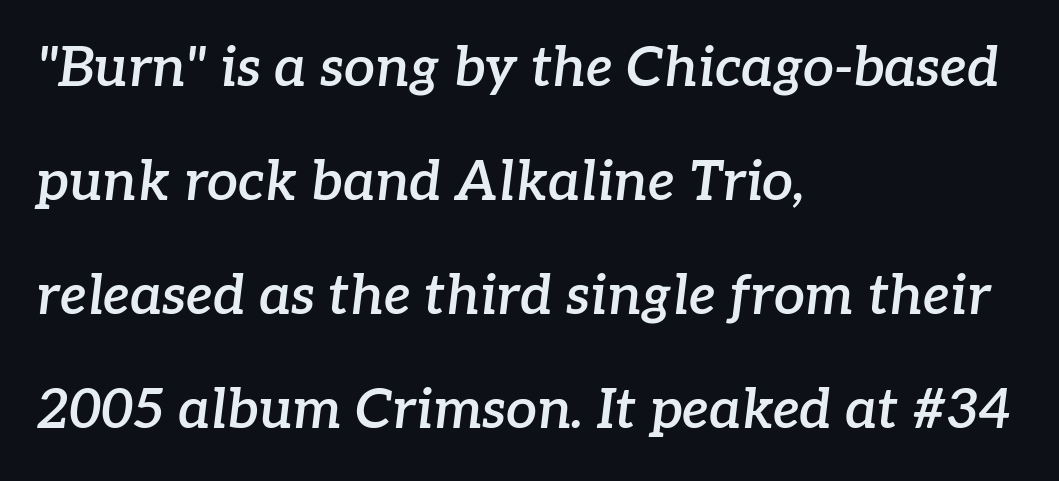
{"serif": "yes", "italic": "yes", "lean": "right", "slant_degrees": 7, "bold": "semi", "weight": "semibold", "width": "normal", "stroke_contrast": "low", "x_height": "medium", "monospaced": "no", "underline": "no", "align": "left", "line_spacing": "loose", "line_spacing_ratio": 2.07, "letter_spacing": "normal", "letter_spacing_em": 0.0, "glyph_px": 55}
